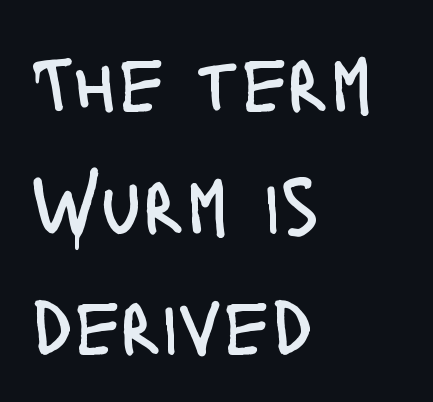
These lines are rendered in a variable-pitch font. Check the space under the baseline: it is left empty. Short and long lines alike share a common starting point at left. The specimen reads as upright at a glance.
